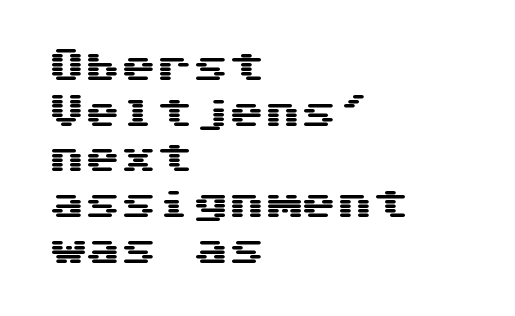
Q: Is the text italic (slanted)? A: No, it is upright.
Q: Is the typeface a serif or a sans-serif typeface? A: Sans-serif.
Q: Is the text underlined? A: No.
Q: How is the paragraph aligned? A: Left-aligned.
Q: Is the spacing between letters normal or unusually wide? A: Normal.
Q: Is the spacing between lines tight, normal or loose? A: Normal.
Q: Width (condensed, normal, or wide)? A: Wide.
Q: Stroke contrast? A: Medium.
Q: x-height? A: Medium.
